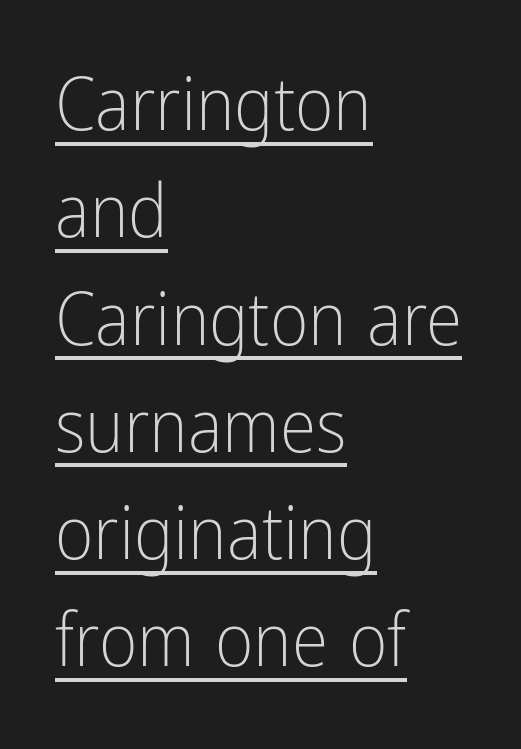
Q: Is the text bold? A: No.
Q: Is the text italic (slanted)? A: No, it is upright.
Q: Is the typeface a serif or a sans-serif typeface? A: Sans-serif.
Q: Is the text underlined? A: Yes.
Q: How is the paragraph aligned? A: Left-aligned.
Q: Is the spacing between letters normal or unusually wide? A: Normal.
Q: Is the spacing between lines tight, normal or loose? A: Normal.
Q: Width (condensed, normal, or wide)? A: Condensed.
Q: Stroke contrast? A: Low.
Q: x-height? A: Medium.
Q: Monospaced? A: No.
